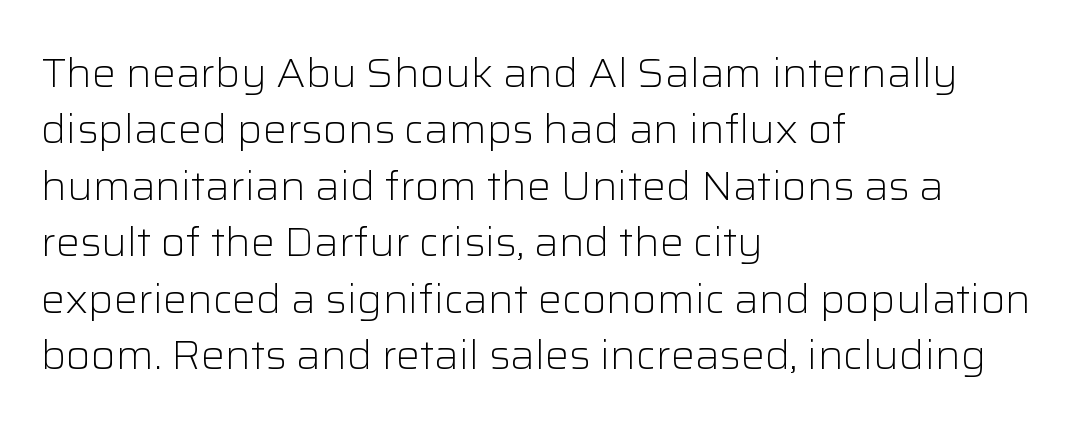
{"serif": "no", "italic": "no", "bold": "no", "weight": "light", "width": "normal", "stroke_contrast": "low", "x_height": "medium", "monospaced": "no", "underline": "no", "align": "left", "line_spacing": "normal", "line_spacing_ratio": 1.41, "letter_spacing": "normal", "letter_spacing_em": 0.0, "glyph_px": 40}
